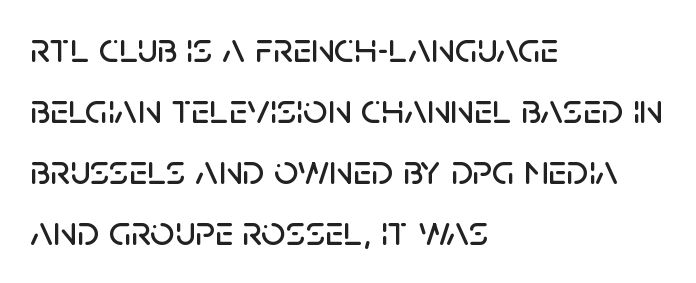
The letters stand straight up with perfectly vertical stems. Default kerning and tracking; the words read as compact shapes. Note: no serifs on the glyphs. The block of text has a typical density, with ordinary space between rows.
